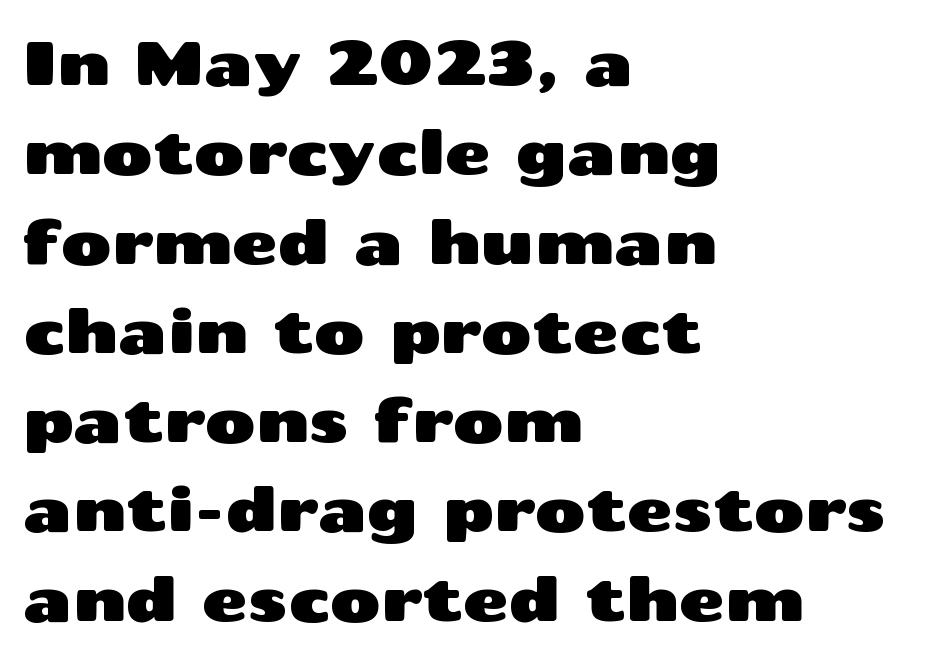
A bare baseline throughout the passage. Proportional: the letters do not fall into vertical columns. Left-aligned paragraph, ragged on the right. Characters remain perfectly vertical along every line. The line-height multiplier appears to be the usual default.
